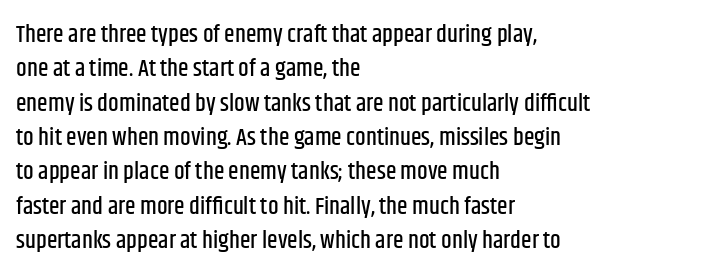
Q: Is the text italic (slanted)? A: No, it is upright.
Q: Is the text underlined? A: No.
Q: How is the paragraph aligned? A: Left-aligned.
Q: Is the spacing between letters normal or unusually wide? A: Normal.
Q: Is the spacing between lines tight, normal or loose? A: Normal.
